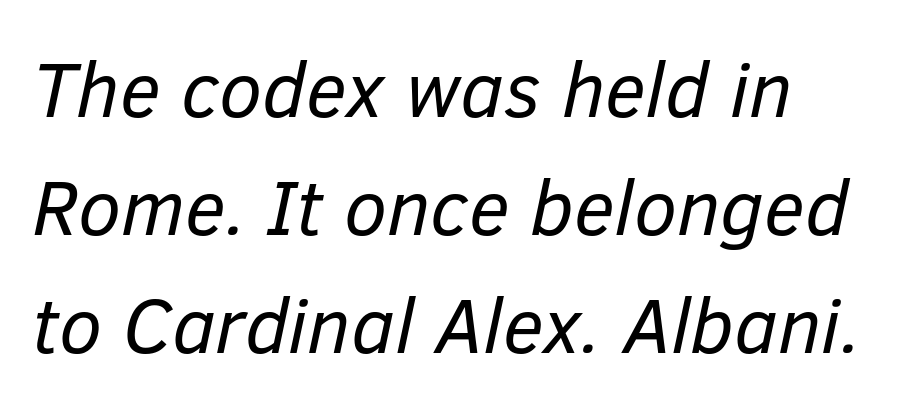
The image shows 78 px regular-weight type, italic (leaning right); set left-aligned, normal line spacing (1.51x), normal letter spacing, not underlined; low stroke contrast and a medium x-height.
